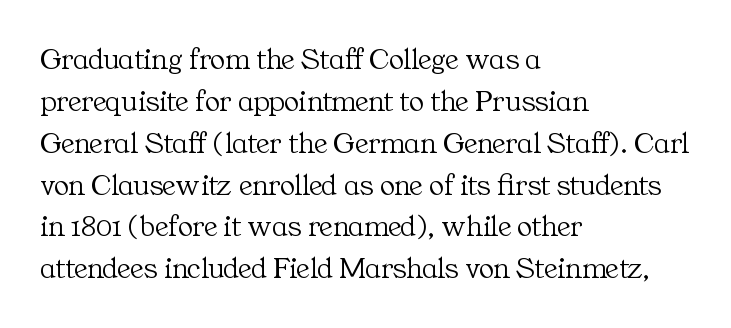
The typesetter chose a ragged-right arrangement here. What's the leading like? Ordinary, nothing unusual. When letters stand straight like this, we call the style roman or upright. Check under the words: just untouched page. Nothing unusual about the tracking: characters are spaced as the font intends.
